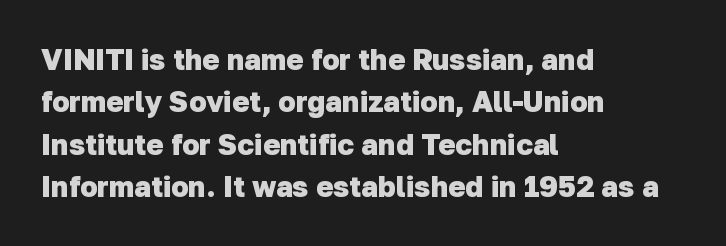
Stroke thickness is high; the sample reads as a true bold. The passage shown is typeset with a sans-serif family. What stands out about the letter spacing? Nothing — it is the standard amount. The ragged edge is on the right, which tells us the setting is flush left. This sample keeps an unexceptional amount of space between lines.
